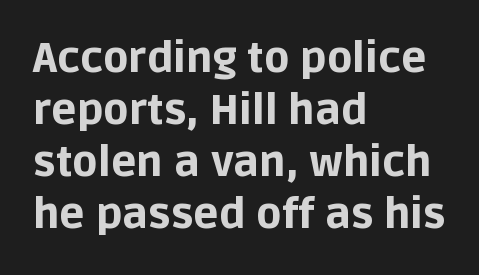
Q: Is the text bold? A: Yes.
Q: Is the text italic (slanted)? A: No, it is upright.
Q: Is the typeface a serif or a sans-serif typeface? A: Sans-serif.
Q: Is the text underlined? A: No.
Q: How is the paragraph aligned? A: Left-aligned.
Q: Is the spacing between letters normal or unusually wide? A: Normal.
Q: Width (condensed, normal, or wide)? A: Normal.
Q: Stroke contrast? A: Low.
Q: x-height? A: Large.
Q: Monospaced? A: No.
